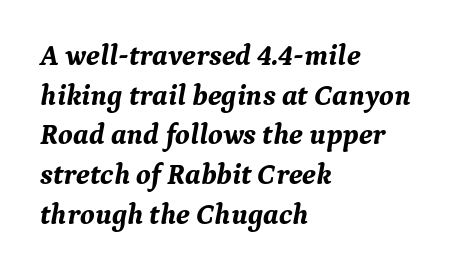
Q: Is the text bold? A: Yes.
Q: Is the text italic (slanted)? A: Yes, it leans right by about 9 degrees.
Q: Is the typeface a serif or a sans-serif typeface? A: Serif.
Q: Is the text underlined? A: No.
Q: How is the paragraph aligned? A: Left-aligned.
Q: Is the spacing between letters normal or unusually wide? A: Normal.
Q: Is the spacing between lines tight, normal or loose? A: Normal.
Q: Width (condensed, normal, or wide)? A: Normal.
Q: Stroke contrast? A: Medium.
Q: x-height? A: Medium.
Q: Monospaced? A: No.
